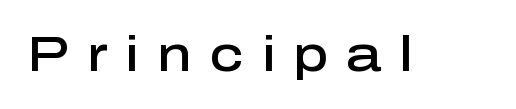
{"serif": "no", "italic": "no", "bold": "semi", "weight": "semibold", "width": "normal", "stroke_contrast": "low", "x_height": "medium", "monospaced": "no", "underline": "no", "letter_spacing": "wide", "letter_spacing_em": 0.37, "glyph_px": 49}
